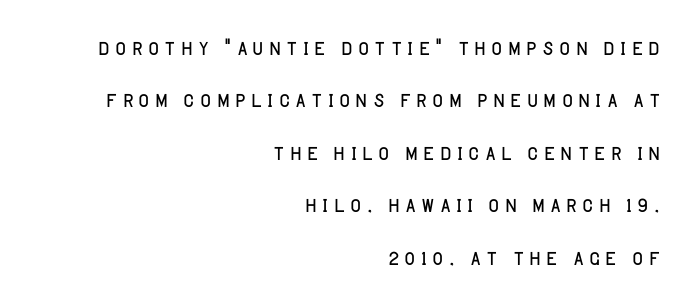
This is not heavy type; no bold has been used. Type without underlining. This sample has the flowing, uneven cadence of proportional lettering. The face used here is a sans, in the tradition of grotesques and geometrics. Posture: upright roman.
